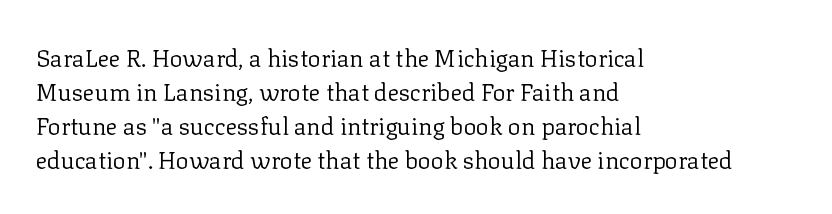
Q: Is the text bold? A: No.
Q: Is the text italic (slanted)? A: No, it is upright.
Q: Is the text underlined? A: No.
Q: How is the paragraph aligned? A: Left-aligned.
Q: Is the spacing between letters normal or unusually wide? A: Normal.
Q: Is the spacing between lines tight, normal or loose? A: Normal.
